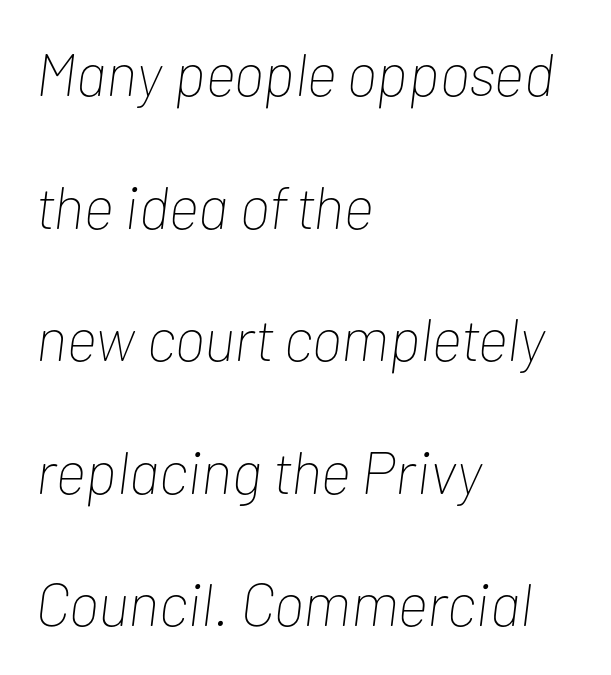
The typeface has the unassuming heft of standard copy or less. Honestly, there is no underline to notice here at all. Here the glyphs are tracked normally, forming tight word shapes. Rendered with sloped, italic letterforms. Typeset ragged right — the left edge is the straight one. A great deal of white space separates one row of letters from the next.
